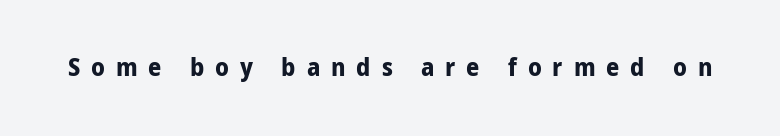
The image shows 26 px bold type, upright; set unusually wide letter spacing (+0.42 em), not underlined.
